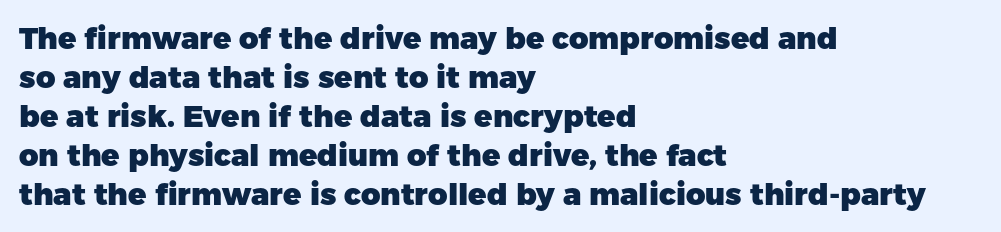
Tall strokes in this sample are plumb rather than angled. Only glyphs here, with clear space below each row. Looks like regular typesetting: each glyph gets only the width it needs. The face used here has the dense, thick strokes of a bold.
